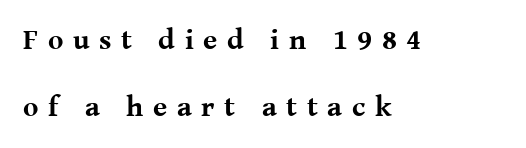
A typesetter would label this face a serif. Students, note that the glyphs here are deliberately spaced far apart. Think of a printed novel: that variable character pitch is what you see here. Reading down the block, your eye returns to a fixed left position each line. Only glyphs here, with clear space below each row.
